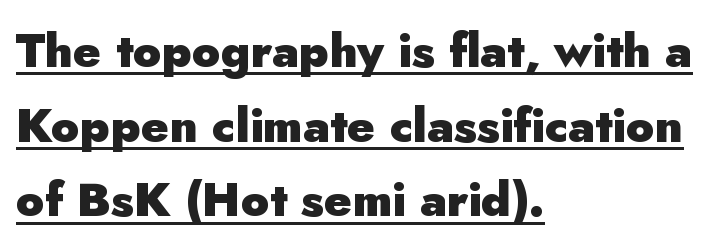
The sample has been set heavy, in full bold. How are the letters spaced? Ordinarily, with no added tracking. The designer left line spacing at the default. The setting favours the left margin, as ordinary paragraphs usually do.
